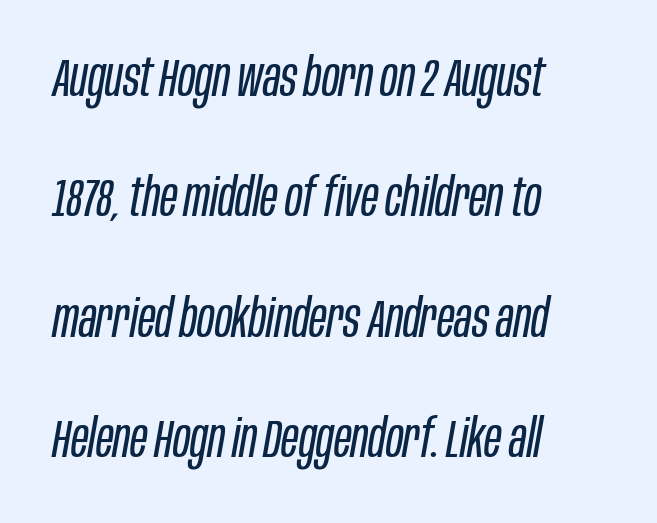
The image shows 53 px regular-weight, condensed type, italic (leaning right); set left-aligned, loose line spacing (2.27x), normal letter spacing, not underlined; low stroke contrast and a large x-height.
